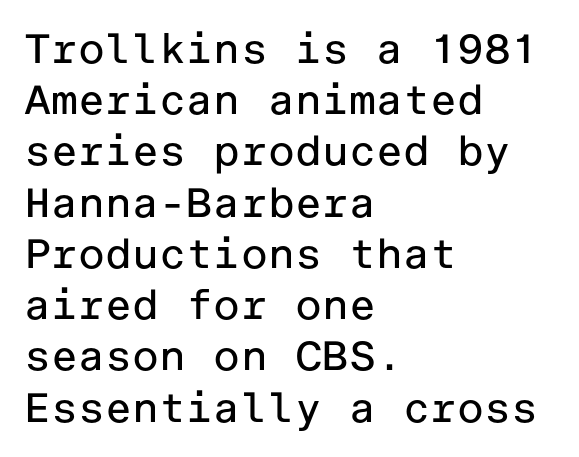
The image shows 41 px regular-weight sans-serif type, upright; set left-aligned, normal line spacing (1.25x), normal letter spacing, not underlined; low stroke contrast and a medium x-height.
